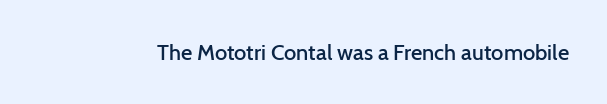
There is no visible air inserted between adjacent glyphs. The characters look somewhat weighty, a semibold short of true bold. Check the space under the baseline: it is left empty. Ascenders rise straight up at ninety degrees.
